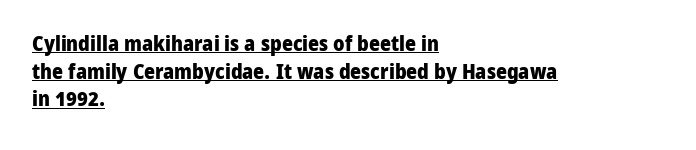
Q: Is the text bold? A: Yes.
Q: Is the text italic (slanted)? A: No, it is upright.
Q: Is the text underlined? A: Yes.
Q: How is the paragraph aligned? A: Left-aligned.
Q: Is the spacing between letters normal or unusually wide? A: Normal.
Q: Is the spacing between lines tight, normal or loose? A: Normal.
